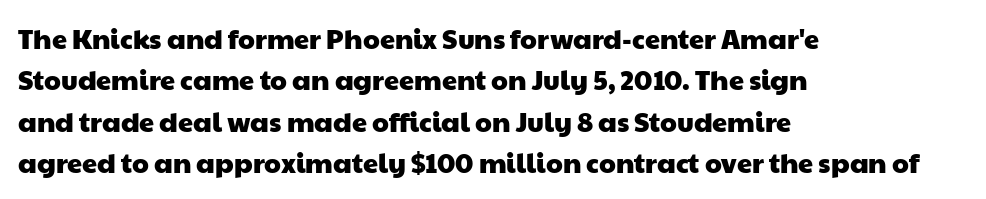
{"underline": "no", "align": "left", "line_spacing": "normal", "line_spacing_ratio": 1.53, "letter_spacing": "normal", "letter_spacing_em": 0.0, "glyph_px": 27}
